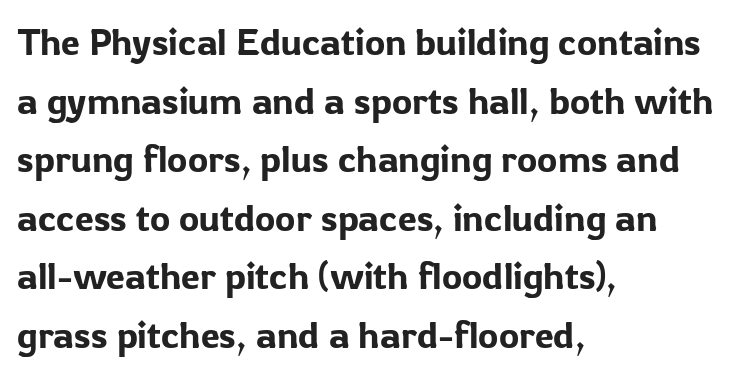
Q: Is the text italic (slanted)? A: No, it is upright.
Q: Is the typeface a serif or a sans-serif typeface? A: Sans-serif.
Q: Is the text underlined? A: No.
Q: How is the paragraph aligned? A: Left-aligned.
Q: Is the spacing between letters normal or unusually wide? A: Normal.
Q: Is the spacing between lines tight, normal or loose? A: Normal.
Q: Width (condensed, normal, or wide)? A: Normal.
Q: Stroke contrast? A: Low.
Q: x-height? A: Medium.
Q: Monospaced? A: No.
